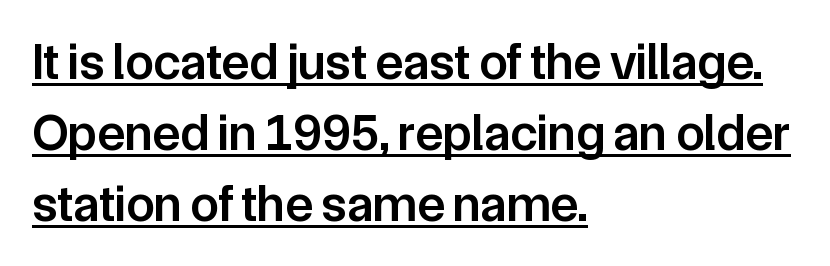
Q: Is the text bold? A: Semi-bold.
Q: Is the text italic (slanted)? A: No, it is upright.
Q: Is the typeface a serif or a sans-serif typeface? A: Sans-serif.
Q: Is the text underlined? A: Yes.
Q: How is the paragraph aligned? A: Left-aligned.
Q: Is the spacing between letters normal or unusually wide? A: Normal.
Q: Is the spacing between lines tight, normal or loose? A: Normal.
Q: Width (condensed, normal, or wide)? A: Normal.
Q: Stroke contrast? A: Low.
Q: x-height? A: Medium.
Q: Monospaced? A: No.
